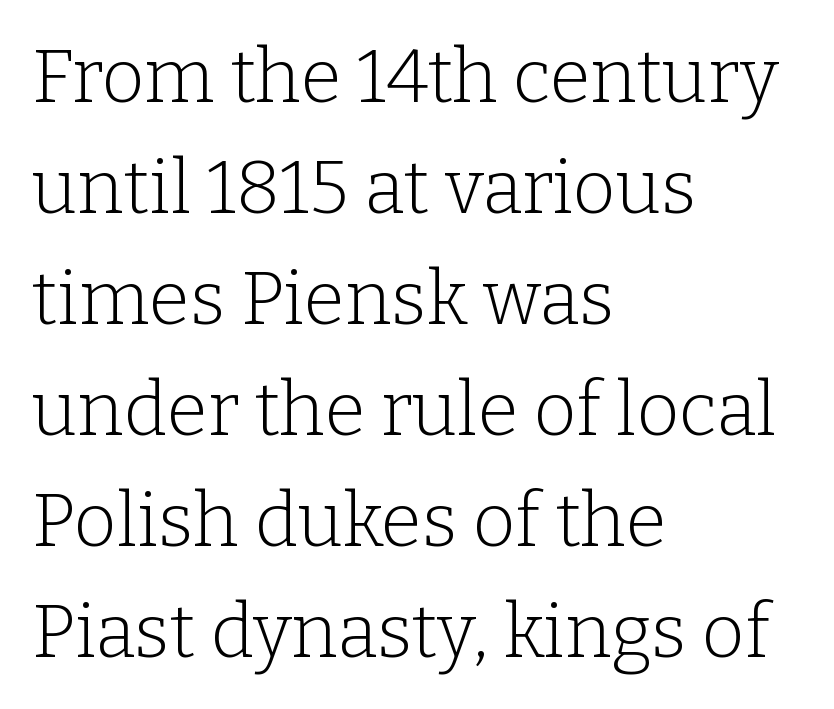
Q: Is the text bold? A: No.
Q: Is the text italic (slanted)? A: No, it is upright.
Q: Is the typeface a serif or a sans-serif typeface? A: Serif.
Q: Is the text underlined? A: No.
Q: How is the paragraph aligned? A: Left-aligned.
Q: Is the spacing between letters normal or unusually wide? A: Normal.
Q: Is the spacing between lines tight, normal or loose? A: Normal.
Q: Width (condensed, normal, or wide)? A: Normal.
Q: Stroke contrast? A: Low.
Q: x-height? A: Medium.
Q: Monospaced? A: No.
